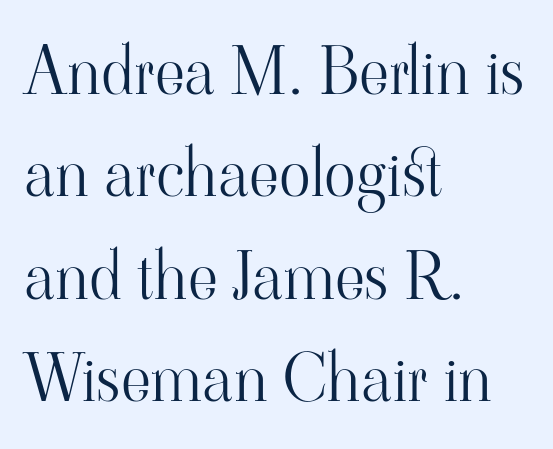
If you drew a ruler down the left edge, every line would touch it. Underlining? Definitely not there. Does the lettering tilt? It doesn't — this is upright. Tracking here is standard; glyphs follow each other at the usual distance.
